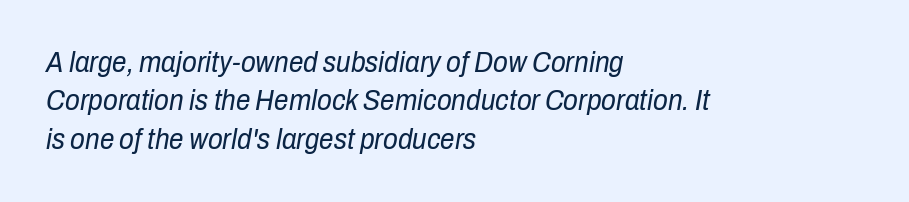
These lines are set flush left with a ragged right edge. This sample keeps an unexceptional amount of space between lines. Think of a printed novel: that variable character pitch is what you see here. The typeface has the unassuming heft of standard copy or less. Rendered with sloped, italic letterforms.
